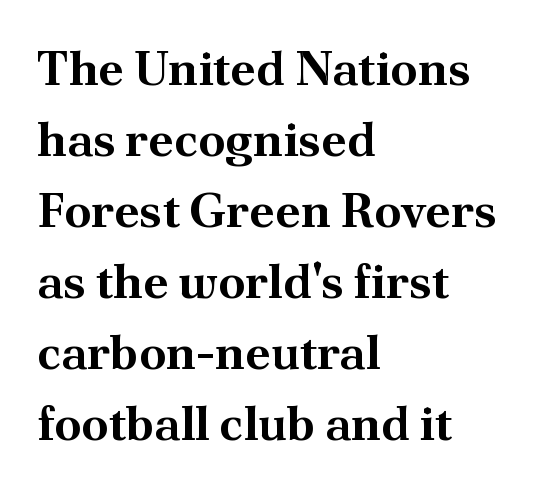
Tracking value appears to be zero — textbook default spacing. Any mark beneath the type? The region is blank. No italicization has been applied; the sample stays upright. In terms of weight, the rendering is a true, heavy bold. Each line starts at the same left margin while the right side varies.
